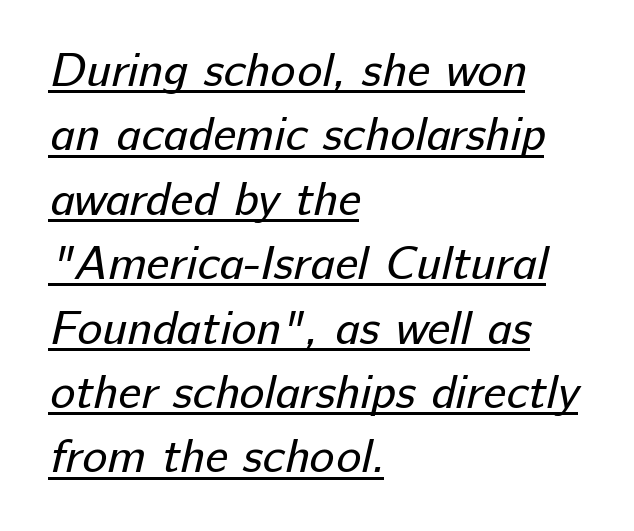
{"serif": "no", "bold": "no", "weight": "regular", "width": "normal", "stroke_contrast": "low", "x_height": "medium", "monospaced": "no", "underline": "yes", "align": "left", "line_spacing": "normal", "line_spacing_ratio": 1.37, "letter_spacing": "normal", "letter_spacing_em": 0.0, "glyph_px": 47}
